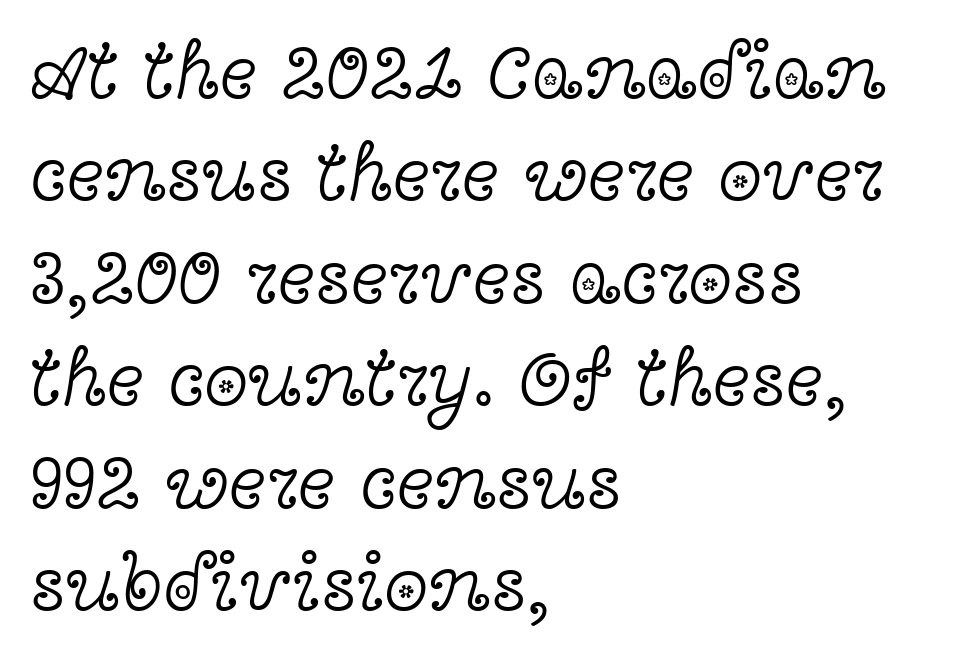
The image shows 80 px light, wide serif type, upright; set left-aligned, normal line spacing (1.28x), normal letter spacing, not underlined; a medium x-height.
